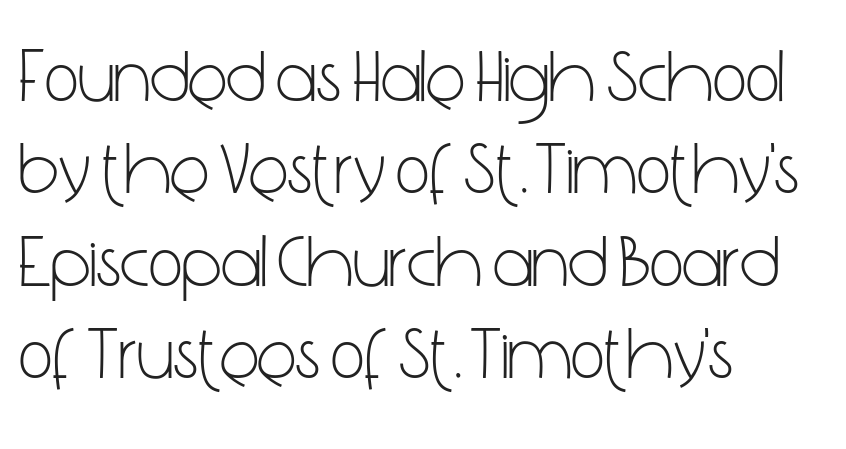
The image shows 74 px light, condensed sans-serif type, upright; set left-aligned, normal line spacing (1.25x), normal letter spacing, not underlined; low stroke contrast and a medium x-height.
